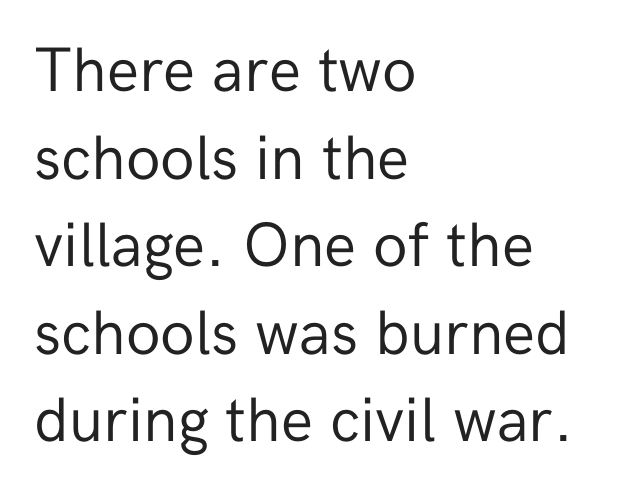
Does the leading feel generous? No, just average. Descenders hang freely into open space. The typography opts for an upright posture over an oblique one. One-word summary of the alignment: left. Character widths vary here, with narrow letters taking less room than wide ones. Words appear dense and cohesive because spacing is normal.
